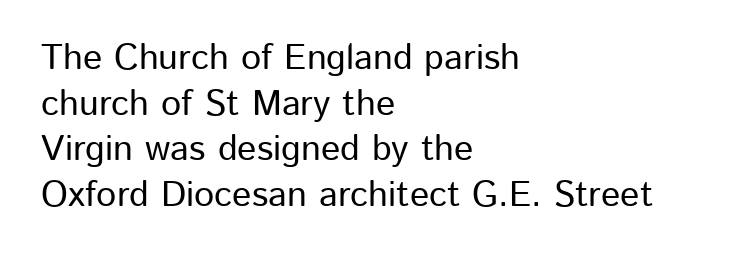
{"serif": "no", "italic": "no", "width": "normal", "stroke_contrast": "low", "x_height": "medium", "monospaced": "no", "underline": "no", "align": "left", "line_spacing": "normal", "line_spacing_ratio": 1.27, "letter_spacing": "normal", "letter_spacing_em": 0.0, "glyph_px": 36}
